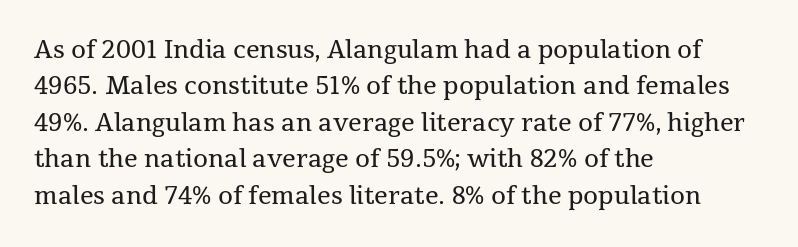
Q: Is the text bold? A: No.
Q: Is the text italic (slanted)? A: No, it is upright.
Q: Is the text underlined? A: No.
Q: How is the paragraph aligned? A: Left-aligned.
Q: Is the spacing between letters normal or unusually wide? A: Normal.
Q: Is the spacing between lines tight, normal or loose? A: Normal.
